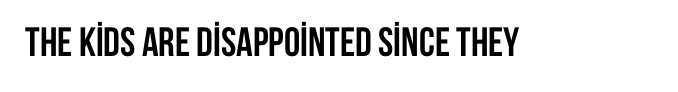
Q: Is the text bold? A: Yes.
Q: Is the text italic (slanted)? A: No, it is upright.
Q: Is the typeface a serif or a sans-serif typeface? A: Sans-serif.
Q: Is the text underlined? A: No.
Q: Is the spacing between letters normal or unusually wide? A: Normal.
Q: Width (condensed, normal, or wide)? A: Condensed.
Q: Stroke contrast? A: Low.
Q: x-height? A: Large.
Q: Monospaced? A: No.
